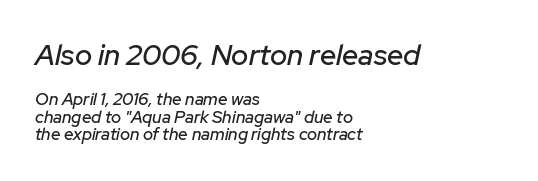
Q: Is the text italic (slanted)? A: Yes, it leans right by about 12 degrees.
Q: Is the text underlined? A: No.
Q: How is the paragraph aligned? A: Left-aligned.
Q: Is the spacing between letters normal or unusually wide? A: Normal.
Q: Is the spacing between lines tight, normal or loose? A: Tight.
Q: Which block of text is set in a larger size, the first (top) or the second (bottom)? A: The first (top) one.
Q: Width (condensed, normal, or wide)? A: Normal.
Q: Stroke contrast? A: Low.
Q: x-height? A: Medium.
Q: Monospaced? A: No.
